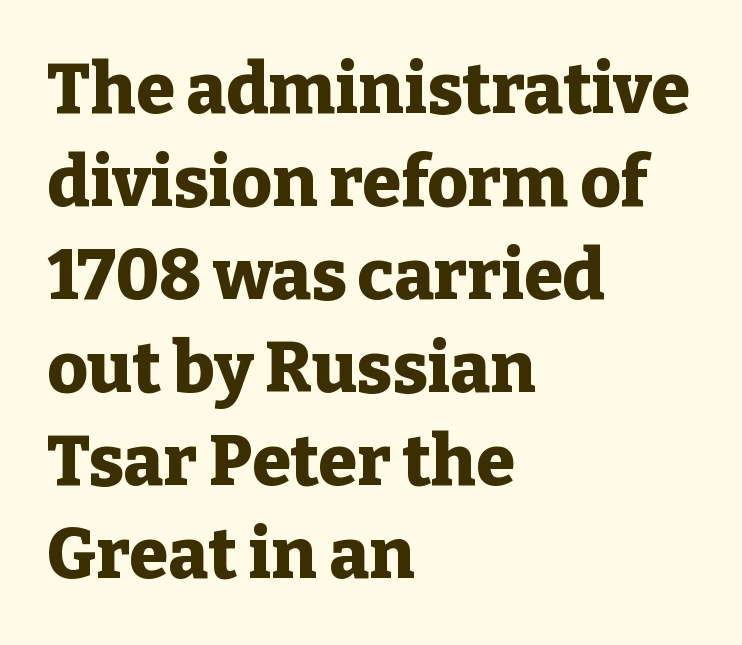
The image shows 70 px heavy serif type, upright; set left-aligned, normal line spacing (1.33x), normal letter spacing, not underlined; low stroke contrast and a medium x-height.
